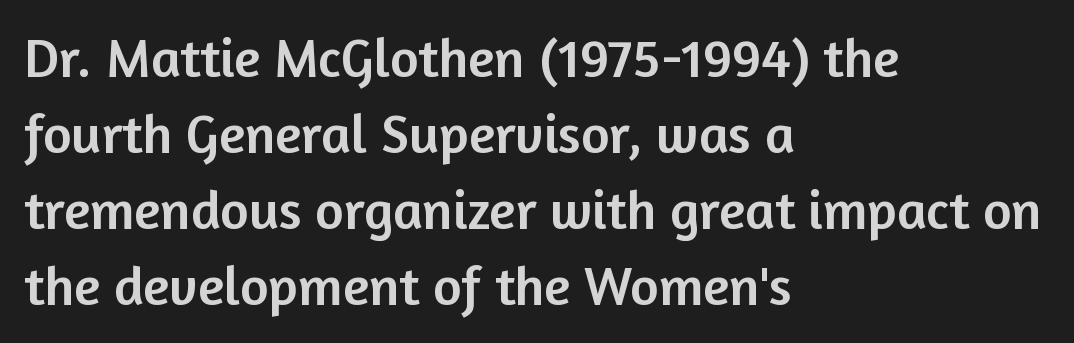
The designer went with a sans here, leaving each stem footless. This sample has the flowing, uneven cadence of proportional lettering. Tall strokes in this sample are plumb rather than angled. Honestly, there is no underline to notice here at all. The space between consecutive lines is moderate.
